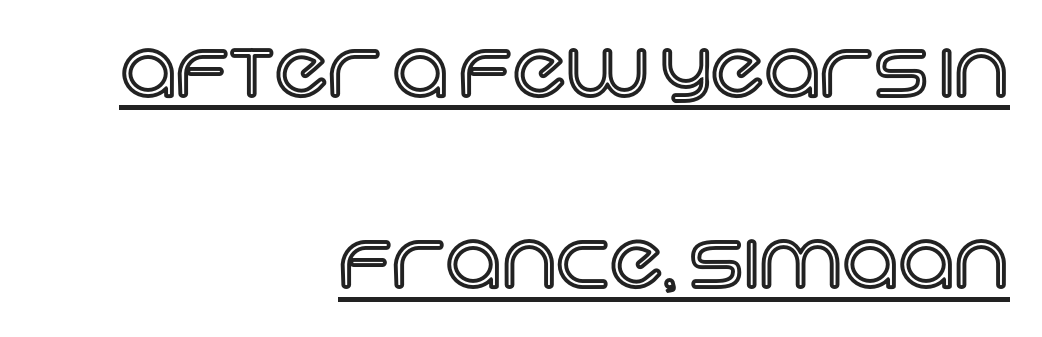
The image shows 78 px text type, upright; set right-aligned, loose line spacing (2.45x), normal letter spacing, underlined; a large x-height.
